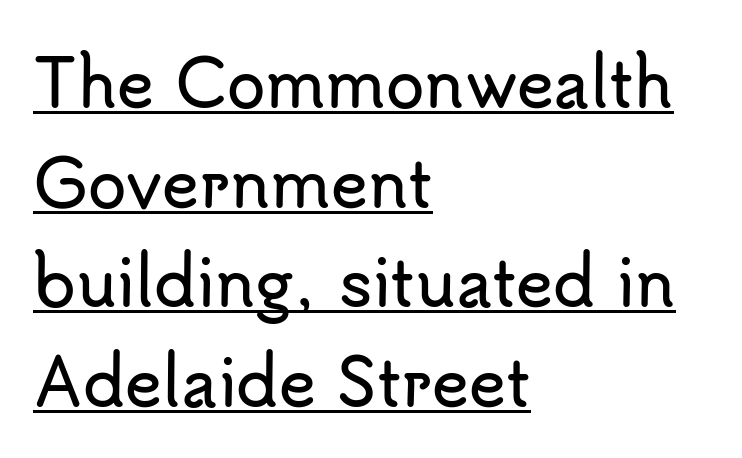
Spacing between characters is what you'd get straight out of the box. Is there an underline? Yes — a line sits under the letters. Quick note: interline space is typical. This rendering uses left alignment, leaving the right contour irregular. It's the straight-up-and-down kind of type.
